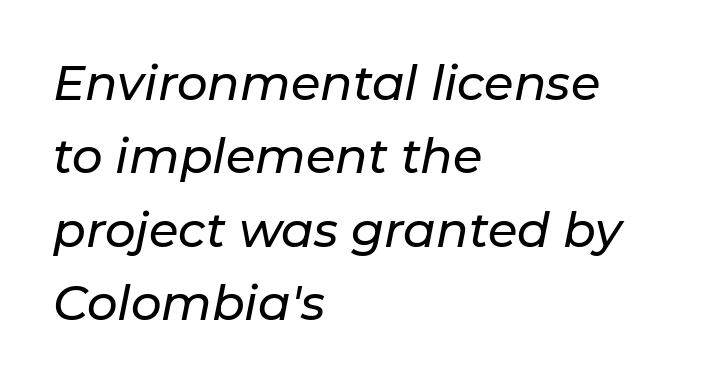
Notice how the passage keeps a crisp vertical edge on the left only. Bare-footed words on every line. Notice how the stems are inclined rather than vertical — that's the hallmark of italics. Proportional: the letters do not fall into vertical columns.
